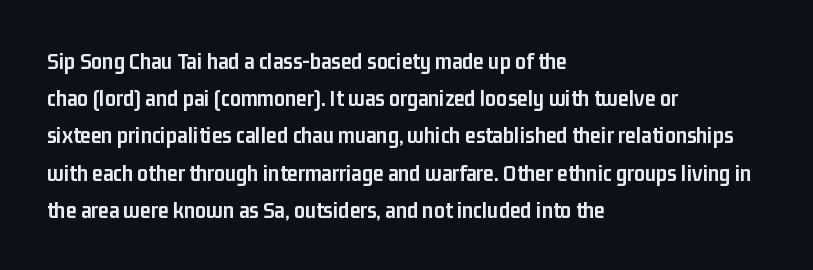
Q: Is the text bold? A: Yes.
Q: Is the text italic (slanted)? A: No, it is upright.
Q: Is the text underlined? A: No.
Q: How is the paragraph aligned? A: Left-aligned.
Q: Is the spacing between letters normal or unusually wide? A: Normal.
Q: Is the spacing between lines tight, normal or loose? A: Normal.
